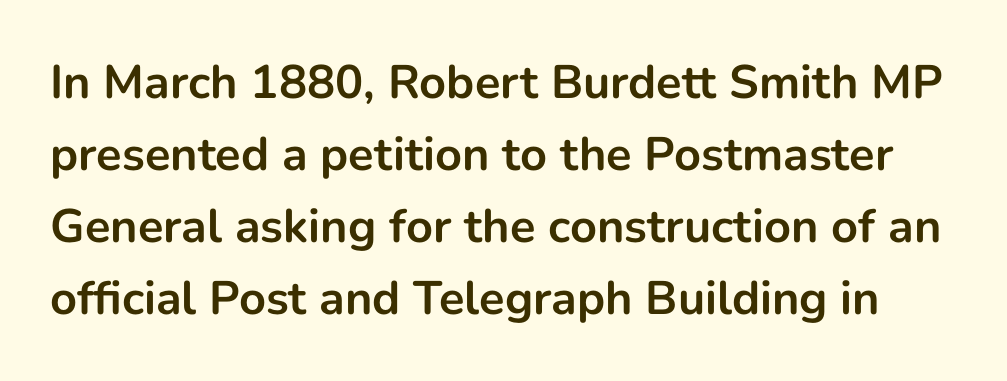
The image shows 47 px bold sans-serif type, upright; set normal line spacing (1.53x), normal letter spacing, not underlined; low stroke contrast and a medium x-height.
